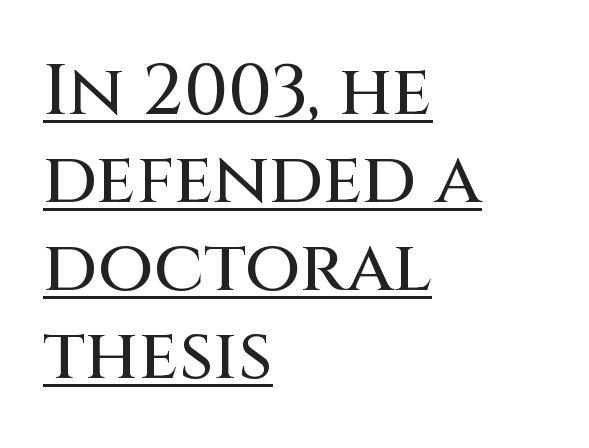
Q: Is the text italic (slanted)? A: No, it is upright.
Q: Is the typeface a serif or a sans-serif typeface? A: Sans-serif.
Q: Is the text underlined? A: Yes.
Q: How is the paragraph aligned? A: Left-aligned.
Q: Is the spacing between letters normal or unusually wide? A: Normal.
Q: Width (condensed, normal, or wide)? A: Normal.
Q: Stroke contrast? A: Medium.
Q: x-height? A: Large.
Q: Monospaced? A: No.
